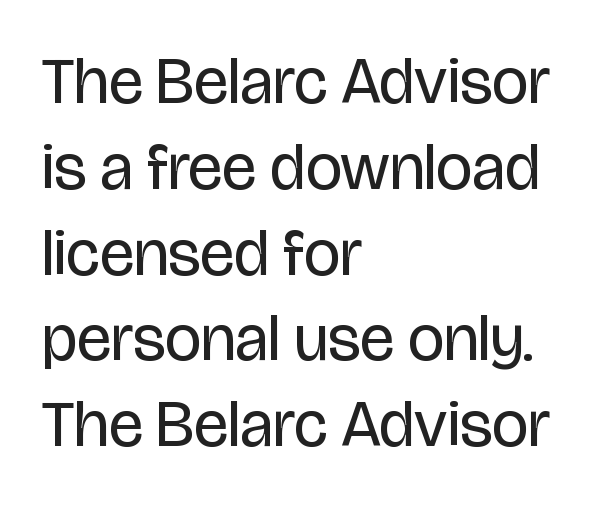
Q: Is the text bold? A: No.
Q: Is the text italic (slanted)? A: No, it is upright.
Q: Is the typeface a serif or a sans-serif typeface? A: Sans-serif.
Q: Is the text underlined? A: No.
Q: How is the paragraph aligned? A: Left-aligned.
Q: Is the spacing between letters normal or unusually wide? A: Normal.
Q: Is the spacing between lines tight, normal or loose? A: Normal.
Q: Width (condensed, normal, or wide)? A: Condensed.
Q: Stroke contrast? A: Low.
Q: x-height? A: Large.
Q: Monospaced? A: No.
